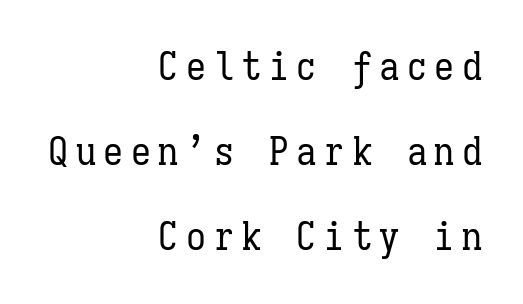
Q: Is the text bold? A: No.
Q: Is the text italic (slanted)? A: No, it is upright.
Q: Is the text underlined? A: No.
Q: How is the paragraph aligned? A: Right-aligned.
Q: Is the spacing between lines tight, normal or loose? A: Loose.
Q: Width (condensed, normal, or wide)? A: Condensed.
Q: Stroke contrast? A: Low.
Q: x-height? A: Medium.
Q: Monospaced? A: Yes.
